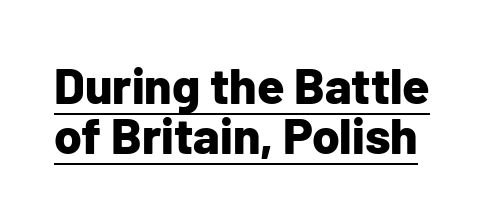
The image shows 50 px bold sans-serif type, upright; set tight line spacing (1.0x), normal letter spacing, underlined; low stroke contrast and a medium x-height.
